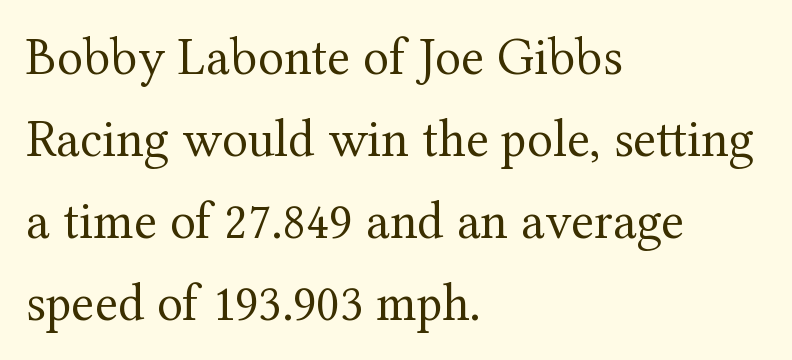
Letter spacing: default. The specimen omits any rule beneath the text block's lines. The typography opts for an upright posture over an oblique one. Layout note: lines flush left. The font is comparable to plain body text, perhaps lighter.
